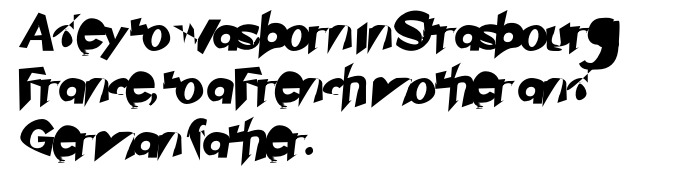
These lines are composed in type without serifs. If you drew a ruler down the left edge, every line would touch it. The strip under each line holds only bare page. In terms of leading, this rendering sits right in the middle. The face used here is proportionally spaced, like ordinary book or web type.
